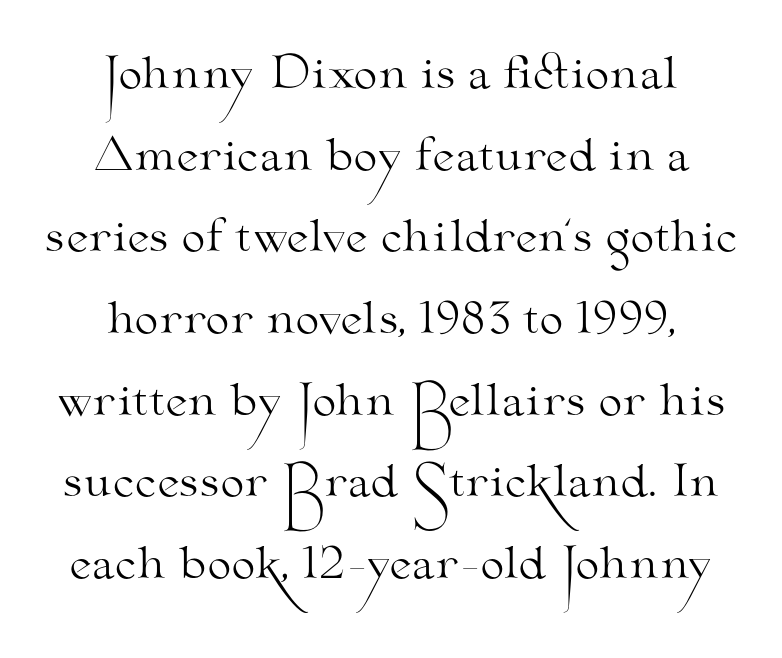
{"serif": "yes", "italic": "no", "bold": "no", "weight": "light", "width": "wide", "stroke_contrast": "medium", "x_height": "small", "monospaced": "no", "underline": "no", "align": "center", "line_spacing": "loose", "line_spacing_ratio": 1.9, "letter_spacing": "normal", "letter_spacing_em": 0.0, "glyph_px": 43}
